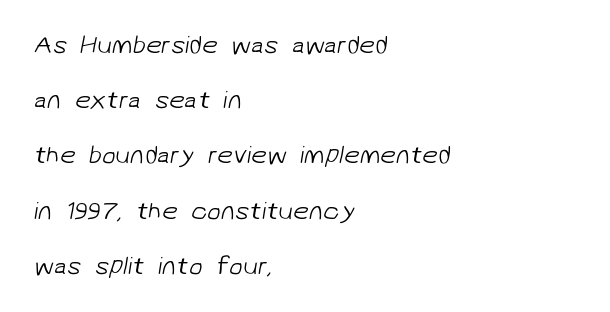
{"bold": "no", "underline": "no", "align": "left", "line_spacing": "loose", "line_spacing_ratio": 2.21, "letter_spacing": "normal", "letter_spacing_em": 0.0, "glyph_px": 25}
